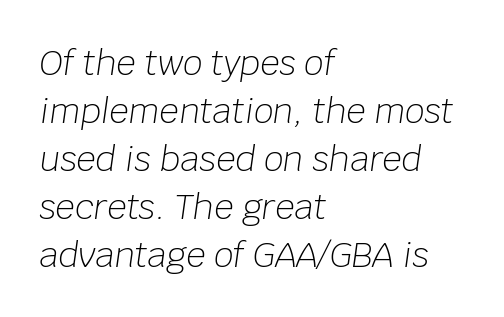
{"italic": "yes", "lean": "right", "slant_degrees": 8, "bold": "no", "weight": "light", "width": "normal", "stroke_contrast": "low", "x_height": "large", "monospaced": "no", "underline": "no", "align": "left", "line_spacing": "normal", "line_spacing_ratio": 1.41, "letter_spacing": "normal", "letter_spacing_em": 0.0, "glyph_px": 34}
